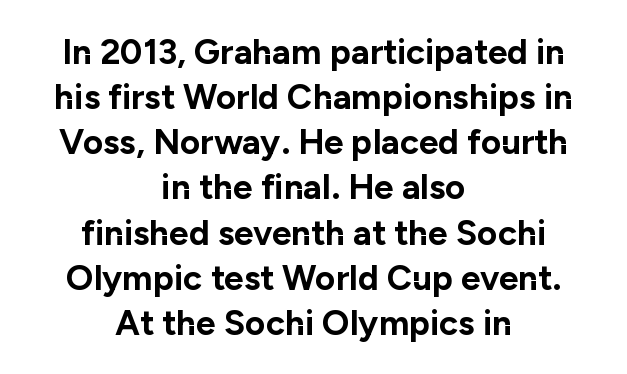
Q: Is the text bold? A: Yes.
Q: Is the text italic (slanted)? A: No, it is upright.
Q: Is the typeface a serif or a sans-serif typeface? A: Sans-serif.
Q: Is the text underlined? A: No.
Q: How is the paragraph aligned? A: Centered.
Q: Is the spacing between letters normal or unusually wide? A: Normal.
Q: Is the spacing between lines tight, normal or loose? A: Normal.
Q: Width (condensed, normal, or wide)? A: Normal.
Q: Stroke contrast? A: Low.
Q: x-height? A: Medium.
Q: Monospaced? A: No.
